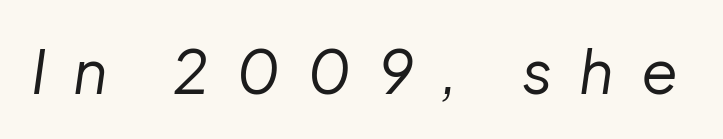
{"italic": "yes", "lean": "right", "slant_degrees": 8, "bold": "no", "weight": "regular", "width": "normal", "stroke_contrast": "low", "x_height": "medium", "monospaced": "no", "underline": "no", "letter_spacing": "wide", "letter_spacing_em": 0.45, "glyph_px": 60}
